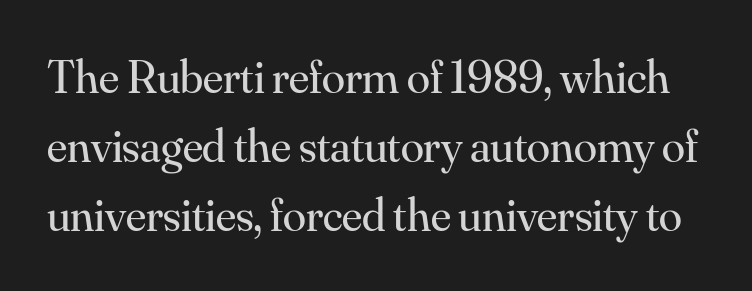
The image shows 47 px regular-weight serif type, upright; set normal line spacing (1.47x), normal letter spacing, not underlined; medium stroke contrast and a small x-height.
